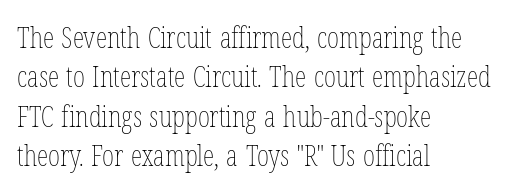
The image shows 29 px thin, condensed type, upright; set left-aligned, normal line spacing (1.36x), normal letter spacing, not underlined; low stroke contrast and a medium x-height.
